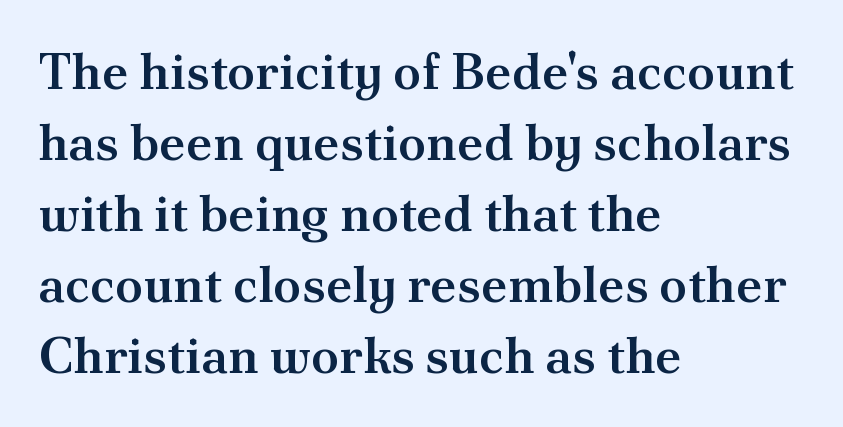
The image shows 51 px semibold serif type, upright; set left-aligned, normal line spacing (1.39x), normal letter spacing, not underlined; medium stroke contrast and a small x-height.
